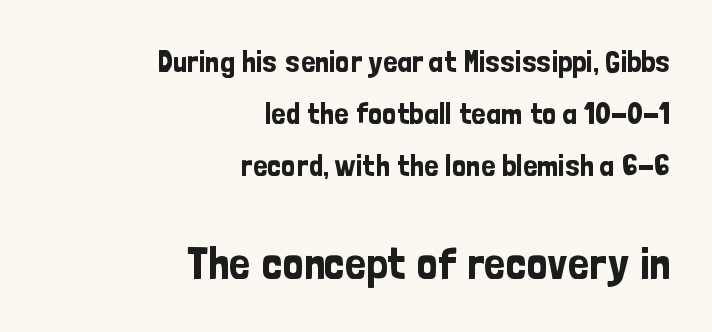
Note the varied advance widths — an 'i' is clearly narrower than an 'm'. This is sans-serif lettering, the kind often seen on screens and signage. A roman cut, with each character standing at attention. The block sitting lower on the canvas is the one with enlarged characters. Rule under the text: the space is simply empty.
